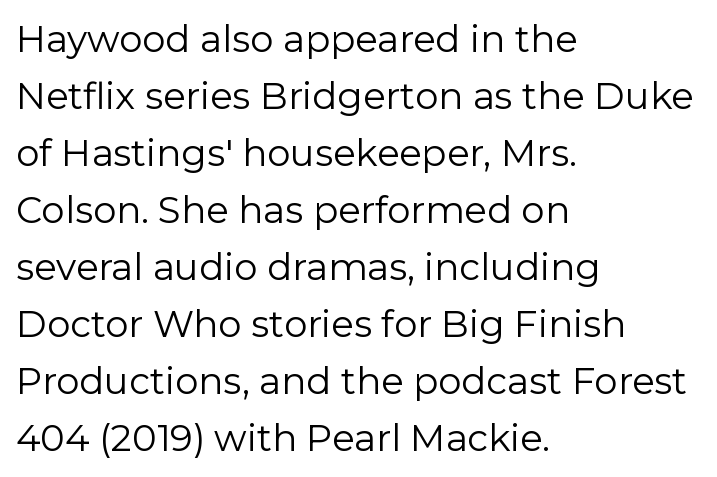
The image shows 37 px regular-weight sans-serif type, upright; set left-aligned, normal line spacing (1.54x), normal letter spacing, not underlined; low stroke contrast and a medium x-height.
